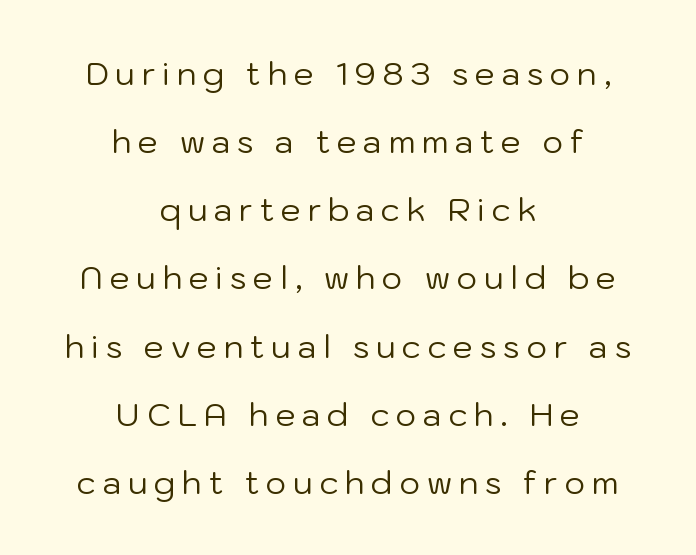
{"serif": "no", "italic": "no", "bold": "no", "weight": "regular", "width": "normal", "stroke_contrast": "low", "x_height": "medium", "monospaced": "no", "underline": "no", "align": "center", "line_spacing": "loose", "line_spacing_ratio": 2.13, "letter_spacing": "wide", "letter_spacing_em": 0.21, "glyph_px": 32}
